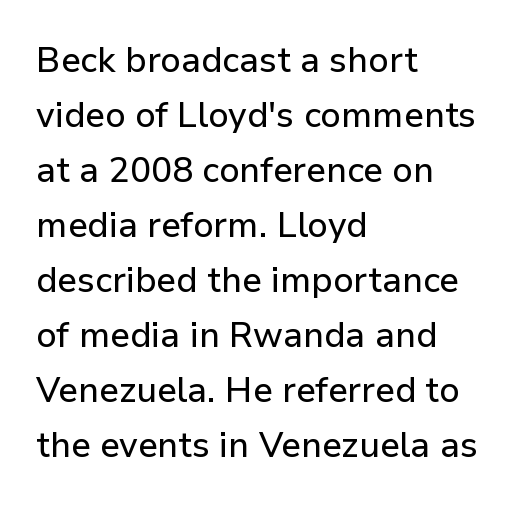
The image shows 35 px sans-serif type, upright; set left-aligned, normal line spacing (1.57x), normal letter spacing, not underlined; low stroke contrast and a medium x-height.
